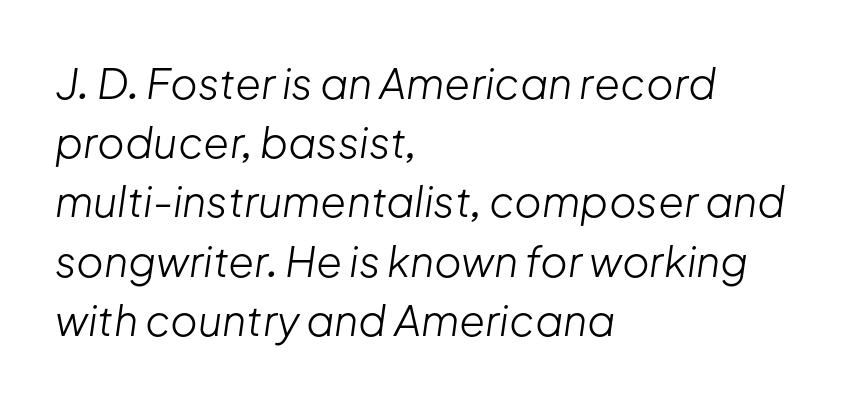
The text block is weighted toward the left margin, trailing off unevenly rightward. A clean baseline with only descenders dipping below it. The whole block is typeset with a tilt. Is the stroke heavy? The answer is a plain regular-or-lighter. Evenly set lines give the paragraph a standard silhouette. In terms of letterspacing, this is plain default setting.
